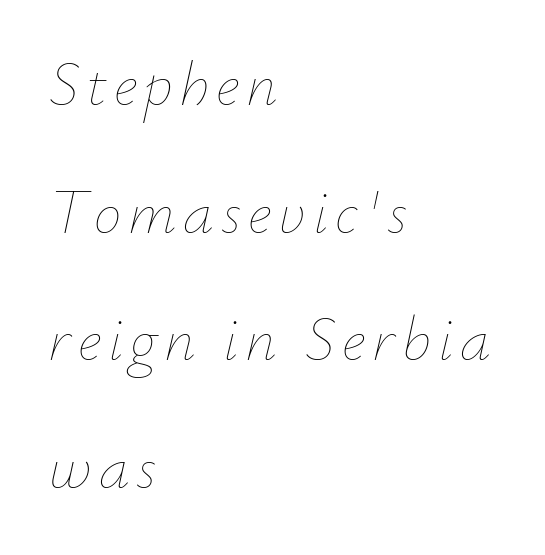
Q: Is the text bold? A: No.
Q: Is the text italic (slanted)? A: Yes, it leans right by about 12 degrees.
Q: Is the text underlined? A: No.
Q: How is the paragraph aligned? A: Left-aligned.
Q: Is the spacing between lines tight, normal or loose? A: Loose.
Q: Width (condensed, normal, or wide)? A: Normal.
Q: Stroke contrast? A: Low.
Q: x-height? A: Small.
Q: Monospaced? A: No.
